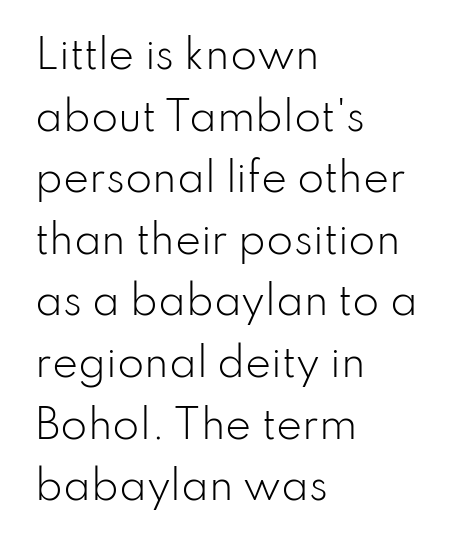
The line texture is even and compact thanks to regular tracking. A roman cut, with each character standing at attention. Regarding leading, the lines here are spaced in the standard way. Bold? No — there's no thickening of the strokes. In terms of letterform style, serifs are entirely absent. Each letter keeps its own natural width here, so spacing adapts to shape.
